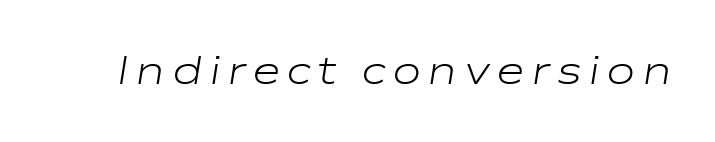
{"italic": "yes", "lean": "right", "slant_degrees": 9, "bold": "no", "weight": "light", "width": "wide", "stroke_contrast": "low", "x_height": "medium", "monospaced": "no", "underline": "no", "glyph_px": 40}
